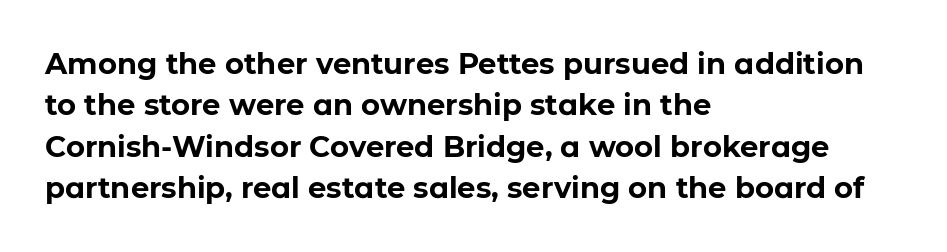
{"serif": "no", "italic": "no", "bold": "yes", "weight": "bold", "width": "normal", "stroke_contrast": "low", "x_height": "medium", "monospaced": "no", "underline": "no", "align": "left", "line_spacing": "normal", "line_spacing_ratio": 1.43, "letter_spacing": "normal", "letter_spacing_em": 0.0, "glyph_px": 29}
